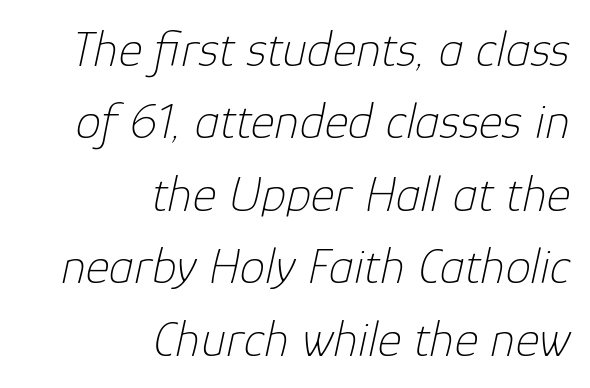
{"italic": "yes", "lean": "right", "slant_degrees": 12, "bold": "no", "weight": "thin", "width": "normal", "stroke_contrast": "low", "x_height": "medium", "monospaced": "no", "underline": "no", "align": "right", "line_spacing": "normal", "line_spacing_ratio": 1.42, "letter_spacing": "normal", "letter_spacing_em": 0.0, "glyph_px": 51}
